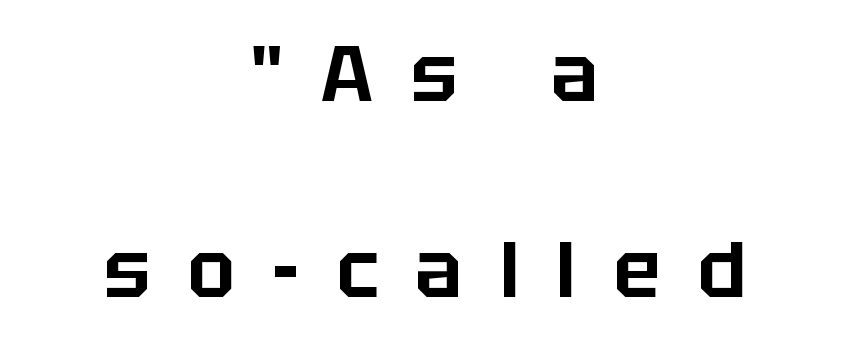
Which margin do the lines hug? Neither — every line sits in the middle. The letters are spread apart with noticeably loose tracking. The designer dialed line spacing up above the default. Tall strokes in this sample are plumb rather than angled. Anything drawn beneath the words? Only blank space. The letters carry no serifs — their stems end cleanly without finishing strokes.
